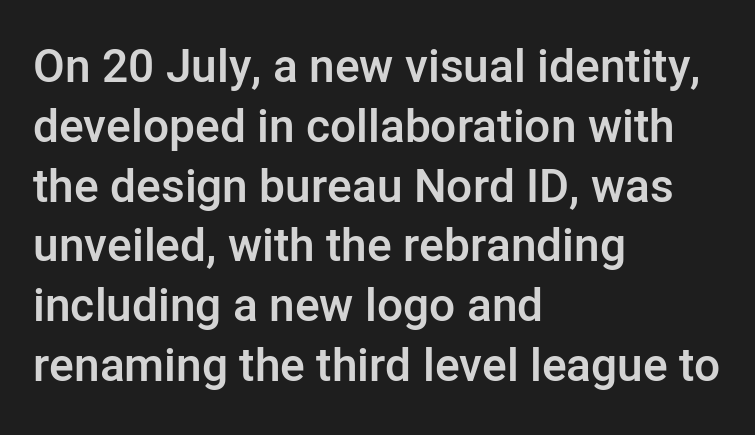
{"serif": "no", "italic": "no", "bold": "semi", "weight": "semibold", "width": "normal", "stroke_contrast": "low", "x_height": "medium", "monospaced": "no", "underline": "no", "align": "left", "line_spacing": "normal", "line_spacing_ratio": 1.3, "letter_spacing": "normal", "letter_spacing_em": 0.0, "glyph_px": 46}
